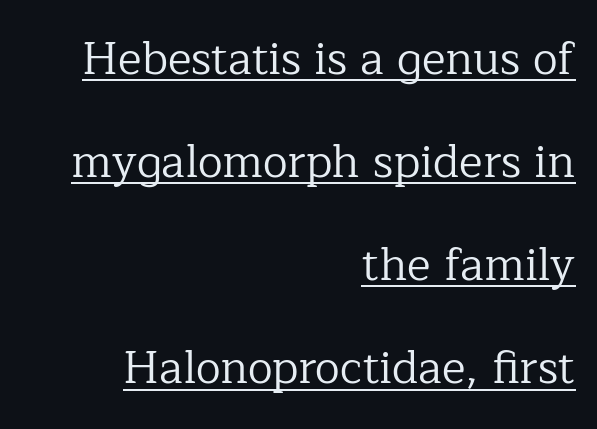
{"serif": "yes", "italic": "no", "bold": "no", "weight": "regular", "width": "normal", "stroke_contrast": "low", "x_height": "medium", "monospaced": "no", "underline": "yes", "align": "right", "line_spacing": "loose", "line_spacing_ratio": 2.29, "letter_spacing": "normal", "letter_spacing_em": 0.0, "glyph_px": 45}
